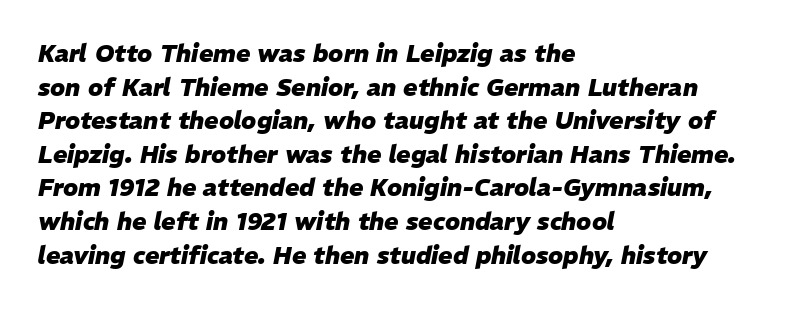
Q: Is the text bold? A: Yes.
Q: Is the text italic (slanted)? A: Yes, it leans right by about 11 degrees.
Q: Is the text underlined? A: No.
Q: How is the paragraph aligned? A: Left-aligned.
Q: Is the spacing between letters normal or unusually wide? A: Normal.
Q: Is the spacing between lines tight, normal or loose? A: Normal.
